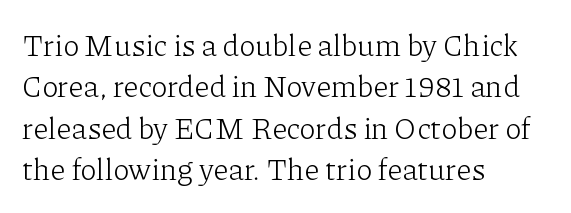
Evenly set lines give the paragraph a standard silhouette. A typesetter would call this zero additional tracking. Every row of glyphs begins at an identical x-position on the left. No extra ink here — the face is not bold. Nope, not italic — everything's standing straight. In terms of letterform style, serifs are clearly present.
